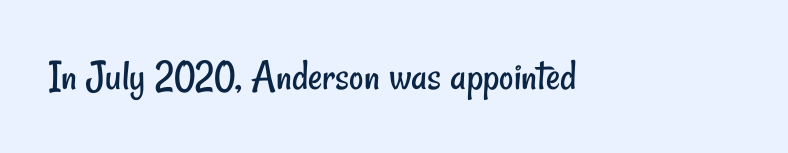
{"serif": "no", "bold": "no", "weight": "regular", "width": "condensed", "stroke_contrast": "low", "x_height": "small", "monospaced": "no", "underline": "no", "letter_spacing": "normal", "letter_spacing_em": 0.0, "glyph_px": 44}
